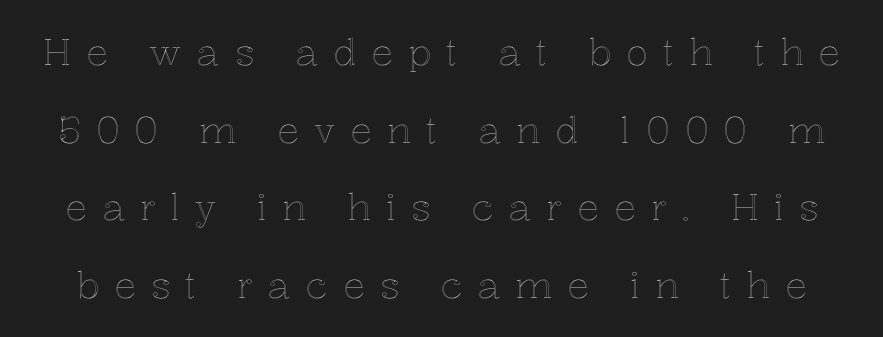
The image shows 37 px text type, upright; set loose line spacing (2.1x), unusually wide letter spacing (+0.4 em), not underlined; a medium x-height.
